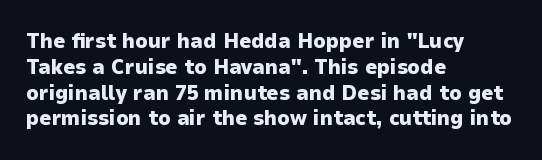
{"italic": "no", "bold": "yes", "underline": "no", "align": "left", "line_spacing_ratio": 1.23, "letter_spacing": "normal", "letter_spacing_em": 0.0, "glyph_px": 21}
